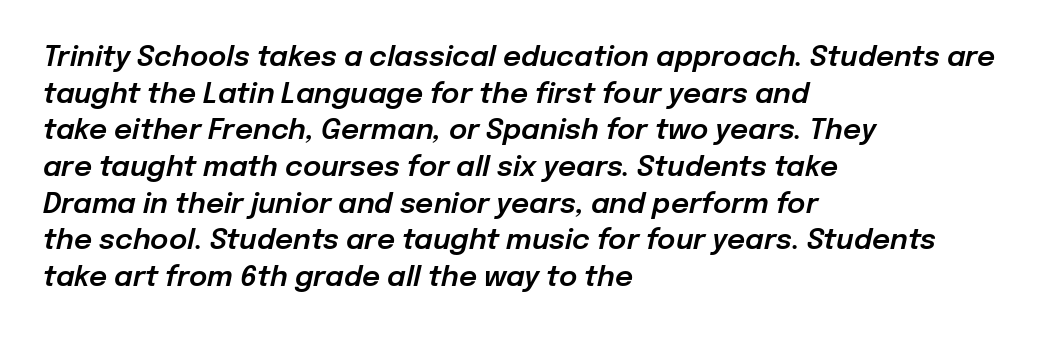
The image shows 28 px text type, italic (leaning right); set left-aligned, normal line spacing (1.31x), normal letter spacing, not underlined; low stroke contrast and a medium x-height.
